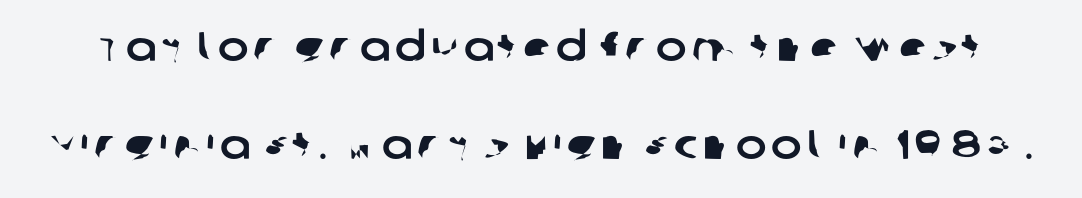
Q: Is the typeface a serif or a sans-serif typeface? A: Sans-serif.
Q: Is the text underlined? A: No.
Q: Is the spacing between lines tight, normal or loose? A: Loose.
Q: Width (condensed, normal, or wide)? A: Normal.
Q: Stroke contrast? A: Low.
Q: x-height? A: Large.
Q: Monospaced? A: No.
